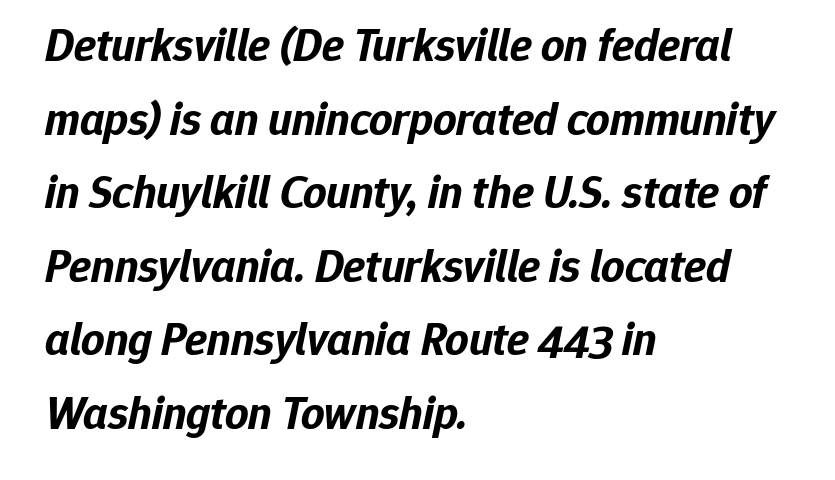
Q: Is the text bold? A: Yes.
Q: Is the text italic (slanted)? A: Yes, it leans right by about 12 degrees.
Q: Is the text underlined? A: No.
Q: How is the paragraph aligned? A: Left-aligned.
Q: Is the spacing between letters normal or unusually wide? A: Normal.
Q: Is the spacing between lines tight, normal or loose? A: Normal.
Q: Width (condensed, normal, or wide)? A: Normal.
Q: Stroke contrast? A: Low.
Q: x-height? A: Medium.
Q: Monospaced? A: No.
